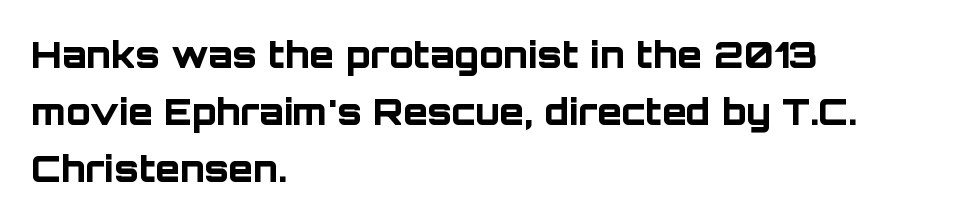
Caption: multi-line text, flush left, ragged right. The face used here is proportionally spaced, like ordinary book or web type. Compared with typical paragraphs, the rows here are spaced about the same. To sum up the face: it is a sans, with no serifs. Glance below the letters and you will spot only blank space.
